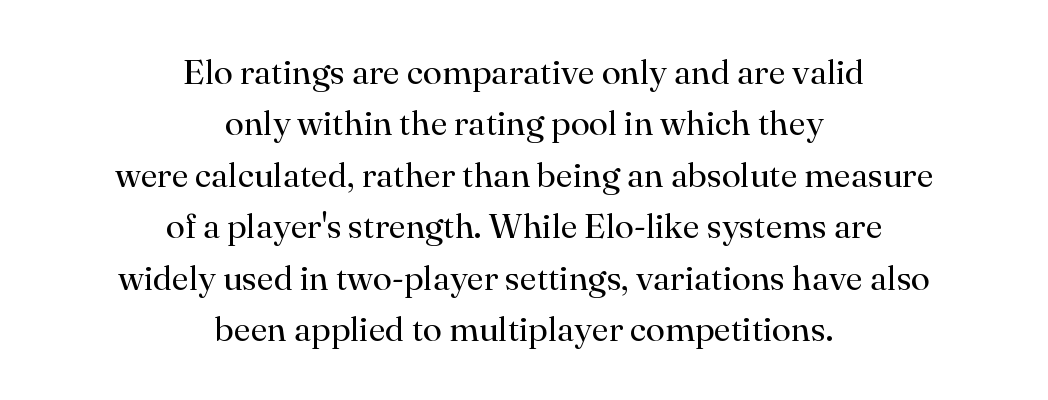
The image shows 35 px regular-weight serif type, upright; set centered, normal line spacing (1.47x), normal letter spacing, not underlined; high stroke contrast and a small x-height.
